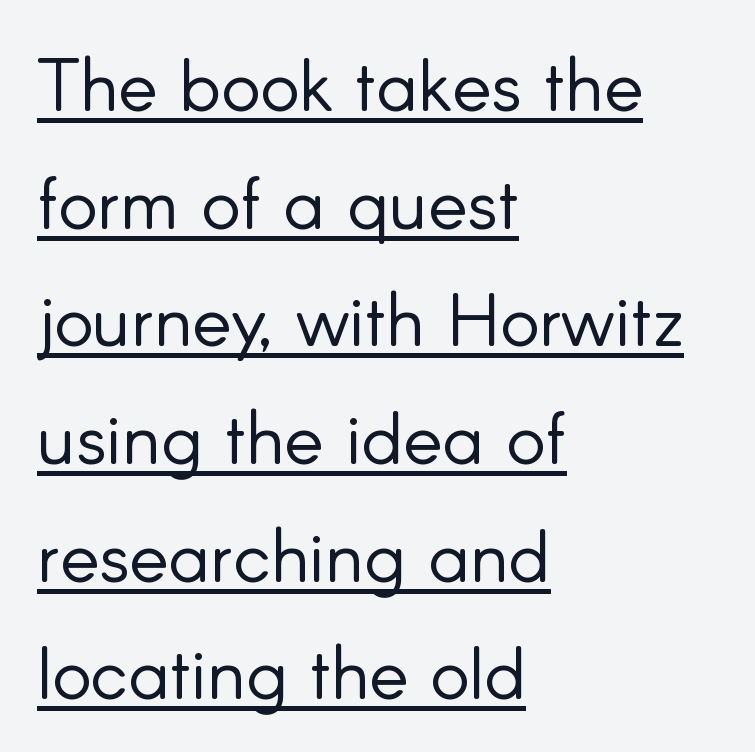
Q: Is the text bold? A: No.
Q: Is the text italic (slanted)? A: No, it is upright.
Q: Is the typeface a serif or a sans-serif typeface? A: Sans-serif.
Q: Is the text underlined? A: Yes.
Q: How is the paragraph aligned? A: Left-aligned.
Q: Is the spacing between letters normal or unusually wide? A: Normal.
Q: Is the spacing between lines tight, normal or loose? A: Normal.
Q: Width (condensed, normal, or wide)? A: Normal.
Q: Stroke contrast? A: Low.
Q: x-height? A: Small.
Q: Monospaced? A: No.
